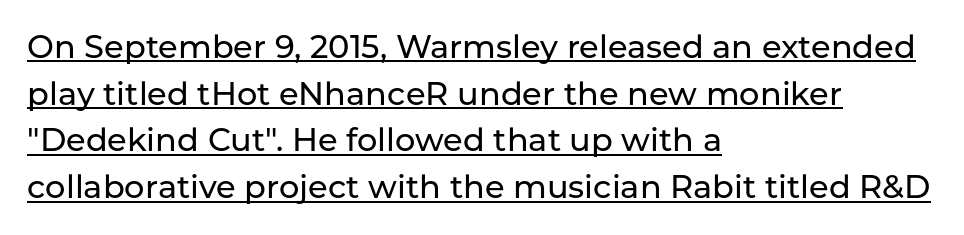
Serifs: no, the terminals of the letterforms are clean. Horizontal alignment here is leftward, the default for most running prose. There is no visible air inserted between adjacent glyphs. Is this a fixed-width face? No — the glyphs have proportional, varying widths.
